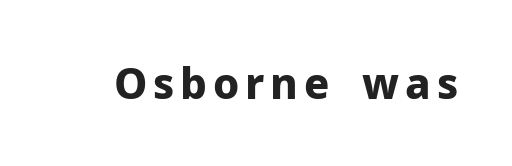
Q: Is the text bold? A: Yes.
Q: Is the text italic (slanted)? A: No, it is upright.
Q: Is the typeface a serif or a sans-serif typeface? A: Sans-serif.
Q: Is the text underlined? A: No.
Q: Width (condensed, normal, or wide)? A: Normal.
Q: Stroke contrast? A: Low.
Q: x-height? A: Medium.
Q: Monospaced? A: No.
